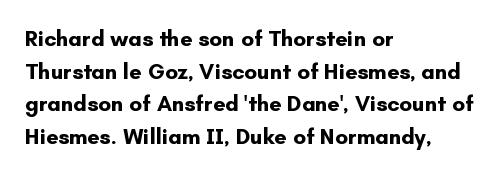
{"italic": "no", "bold": "yes", "underline": "no", "align": "left", "line_spacing": "normal", "line_spacing_ratio": 1.48, "letter_spacing": "normal", "letter_spacing_em": 0.0, "glyph_px": 22}
